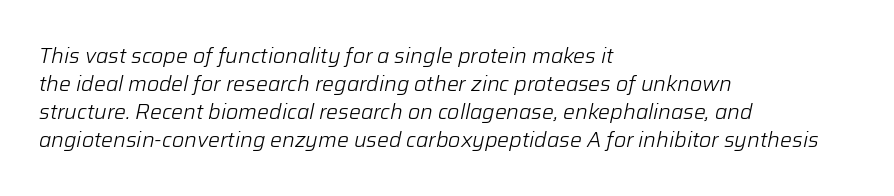
The image shows 21 px text type, italic (leaning right); set left-aligned, normal line spacing (1.33x), normal letter spacing, not underlined.
